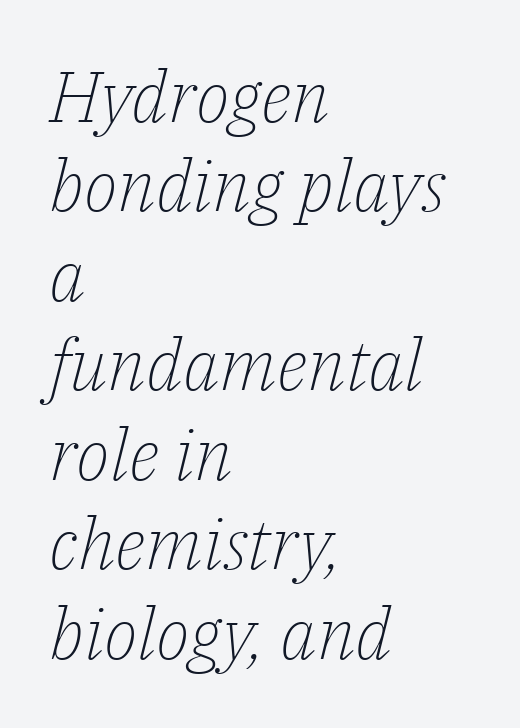
Characters are canted at an angle relative to the baseline's perpendicular. Line starts are locked; line ends wander. This rendering employs a face with finishing strokes, i.e., a serif. You could not count columns in this text — the font is proportionally spaced. If you measured baseline to baseline, you'd find a middling distance.
